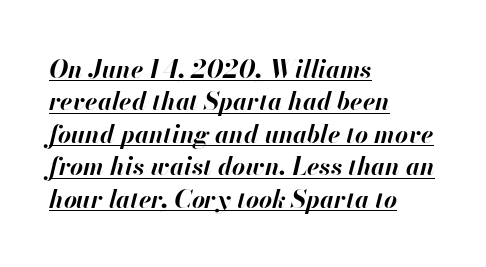
{"italic": "yes", "lean": "right", "slant_degrees": 13, "bold": "yes", "underline": "yes", "align": "left", "line_spacing": "normal", "line_spacing_ratio": 1.3, "letter_spacing": "normal", "letter_spacing_em": 0.0, "glyph_px": 25}
